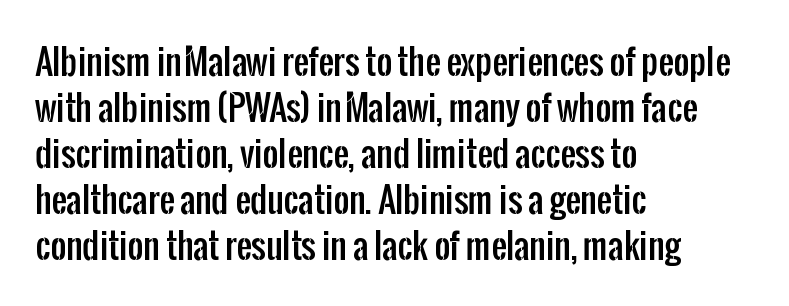
{"serif": "no", "italic": "no", "width": "condensed", "stroke_contrast": "low", "x_height": "medium", "monospaced": "no", "underline": "no", "align": "left", "line_spacing": "normal", "line_spacing_ratio": 1.35, "letter_spacing": "normal", "letter_spacing_em": 0.0, "glyph_px": 34}
